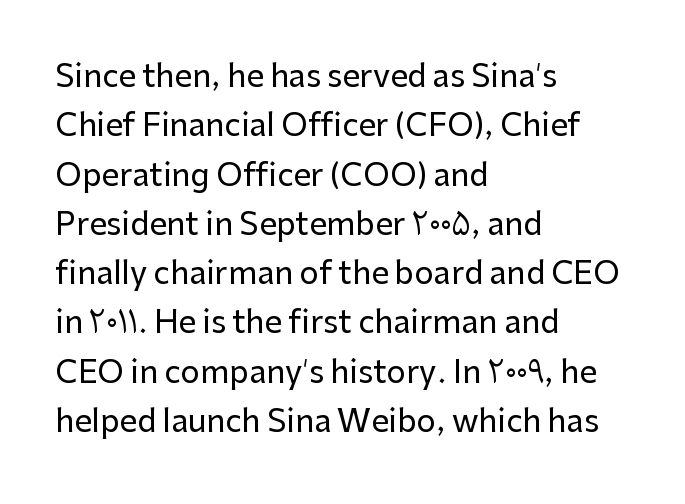
Q: Is the text italic (slanted)? A: No, it is upright.
Q: Is the typeface a serif or a sans-serif typeface? A: Sans-serif.
Q: Is the text underlined? A: No.
Q: How is the paragraph aligned? A: Left-aligned.
Q: Is the spacing between letters normal or unusually wide? A: Normal.
Q: Is the spacing between lines tight, normal or loose? A: Normal.
Q: Width (condensed, normal, or wide)? A: Normal.
Q: Stroke contrast? A: Low.
Q: x-height? A: Medium.
Q: Monospaced? A: No.
